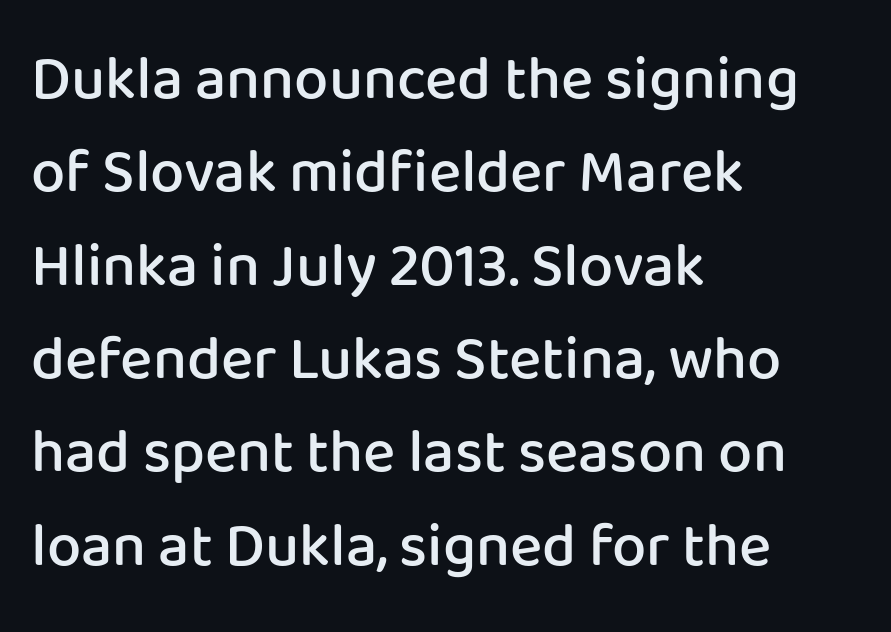
Visually the block forms a straight wall on the left and a jagged coastline on the right. The face used here is proportionally spaced, like ordinary book or web type. Has an underline been added? It has not. Summary of weight: moderately heavy, a semibold. Serif or sans? Sans — the stroke terminals are bare.
